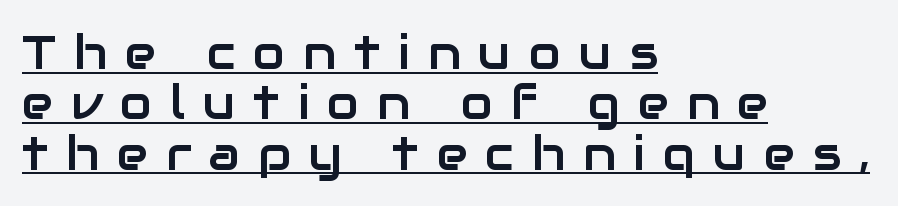
{"serif": "no", "italic": "no", "width": "normal", "stroke_contrast": "low", "x_height": "medium", "monospaced": "no", "underline": "yes", "align": "left", "line_spacing": "tight", "line_spacing_ratio": 1.07, "letter_spacing": "wide", "letter_spacing_em": 0.38, "glyph_px": 47}
